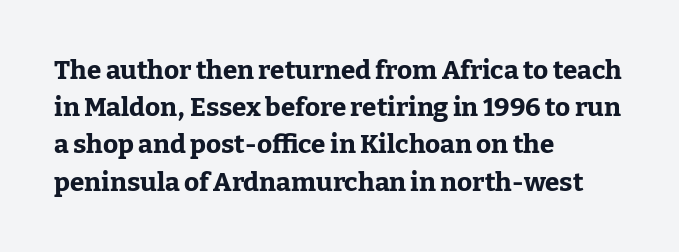
The image shows 26 px bold type, upright; set left-aligned, normal line spacing (1.43x), normal letter spacing, not underlined.
